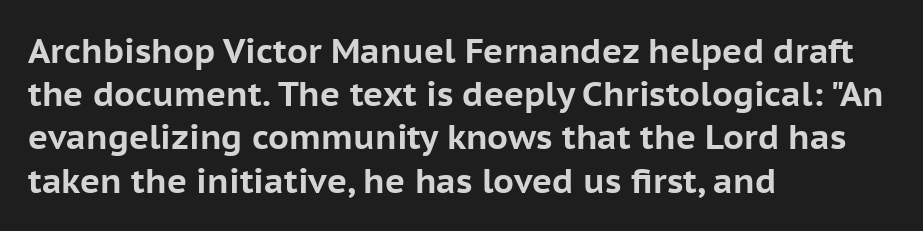
Q: Is the text bold? A: Yes.
Q: Is the text italic (slanted)? A: No, it is upright.
Q: Is the typeface a serif or a sans-serif typeface? A: Sans-serif.
Q: Is the text underlined? A: No.
Q: How is the paragraph aligned? A: Left-aligned.
Q: Is the spacing between letters normal or unusually wide? A: Normal.
Q: Is the spacing between lines tight, normal or loose? A: Normal.
Q: Width (condensed, normal, or wide)? A: Normal.
Q: Stroke contrast? A: Low.
Q: x-height? A: Medium.
Q: Monospaced? A: No.
